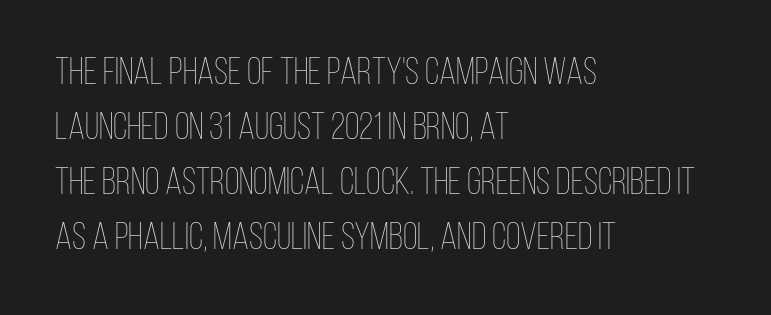
The image shows 38 px thin, condensed type, upright; set left-aligned, normal line spacing (1.45x), normal letter spacing, not underlined; low stroke contrast and a large x-height.
